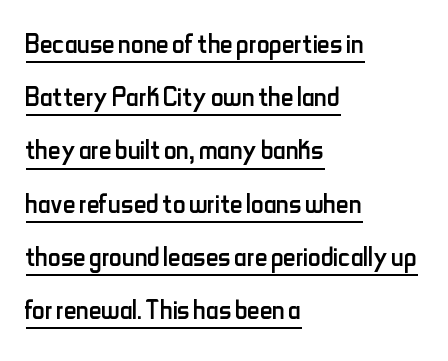
{"serif": "no", "italic": "no", "bold": "no", "weight": "regular", "width": "condensed", "stroke_contrast": "low", "x_height": "small", "monospaced": "no", "underline": "yes", "align": "left", "line_spacing": "normal", "line_spacing_ratio": 1.52, "letter_spacing": "normal", "letter_spacing_em": 0.0, "glyph_px": 35}
